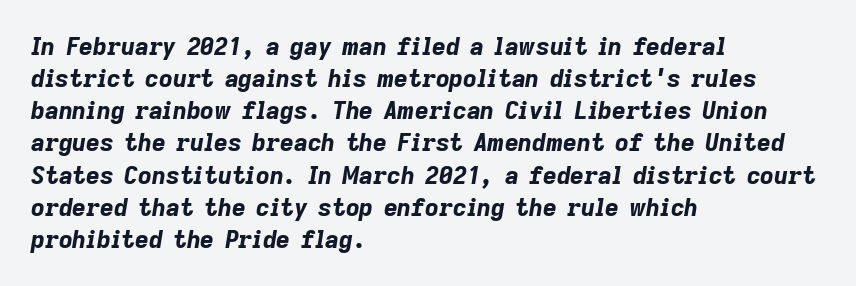
{"italic": "yes", "lean": "right", "slant_degrees": 9, "bold": "yes", "underline": "no", "align": "left", "line_spacing": "normal", "line_spacing_ratio": 1.34, "letter_spacing": "normal", "letter_spacing_em": 0.0, "glyph_px": 24}
